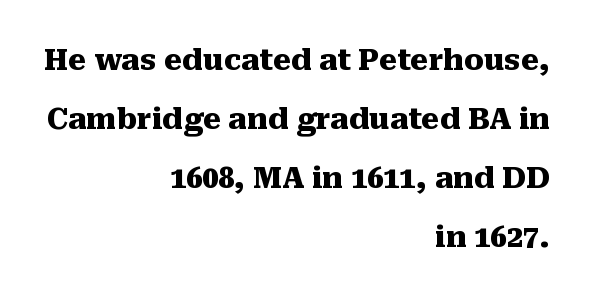
The image shows 29 px heavy serif type, upright; set right-aligned, loose line spacing (2.03x), normal letter spacing, not underlined; medium stroke contrast and a medium x-height.
